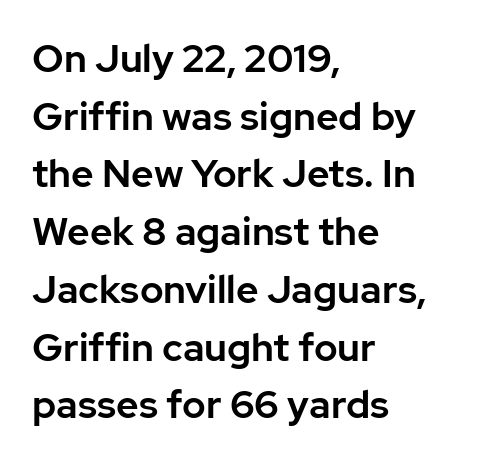
{"serif": "no", "italic": "no", "width": "normal", "stroke_contrast": "low", "x_height": "medium", "monospaced": "no", "underline": "no", "align": "left", "line_spacing": "normal", "line_spacing_ratio": 1.48, "letter_spacing": "normal", "letter_spacing_em": 0.0, "glyph_px": 39}
